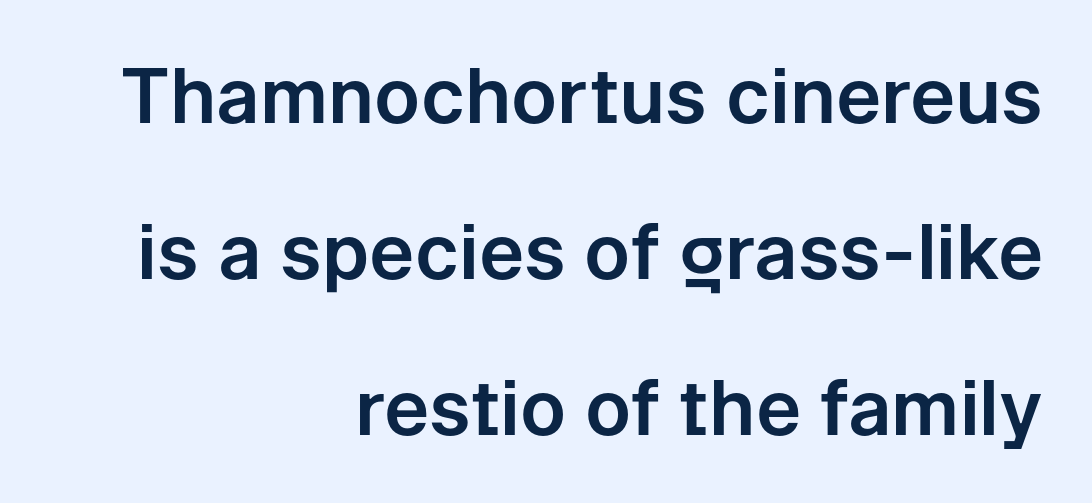
{"serif": "no", "italic": "no", "width": "normal", "stroke_contrast": "low", "x_height": "medium", "monospaced": "no", "underline": "no", "align": "right", "line_spacing": "loose", "line_spacing_ratio": 2.05, "letter_spacing": "normal", "letter_spacing_em": 0.0, "glyph_px": 76}
